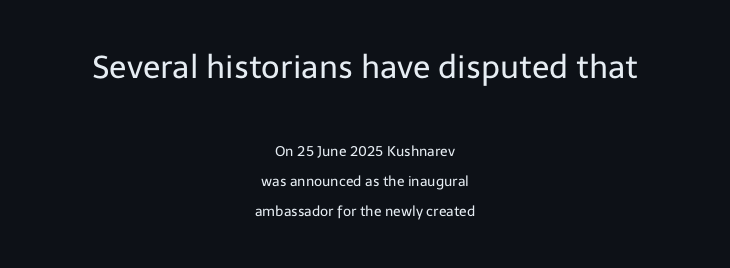
Q: Is the text bold? A: No.
Q: Is the text italic (slanted)? A: No, it is upright.
Q: Is the typeface a serif or a sans-serif typeface? A: Sans-serif.
Q: Is the text underlined? A: No.
Q: How is the paragraph aligned? A: Centered.
Q: Is the spacing between letters normal or unusually wide? A: Normal.
Q: Is the spacing between lines tight, normal or loose? A: Loose.
Q: Which block of text is set in a larger size, the first (top) or the second (bottom)? A: The first (top) one.
Q: Width (condensed, normal, or wide)? A: Normal.
Q: Stroke contrast? A: Low.
Q: x-height? A: Medium.
Q: Monospaced? A: No.
